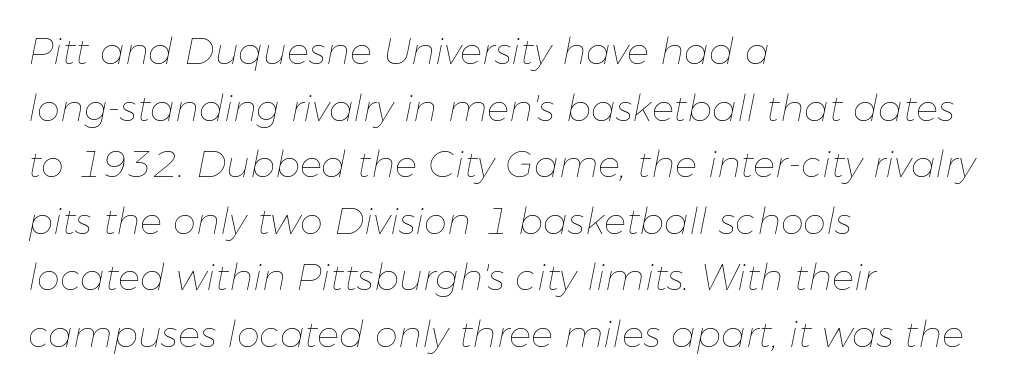
Q: Is the text bold? A: No.
Q: Is the text italic (slanted)? A: Yes, it leans right by about 11 degrees.
Q: Is the text underlined? A: No.
Q: How is the paragraph aligned? A: Left-aligned.
Q: Is the spacing between letters normal or unusually wide? A: Normal.
Q: Is the spacing between lines tight, normal or loose? A: Normal.
Q: Width (condensed, normal, or wide)? A: Normal.
Q: Stroke contrast? A: Low.
Q: x-height? A: Medium.
Q: Monospaced? A: No.
